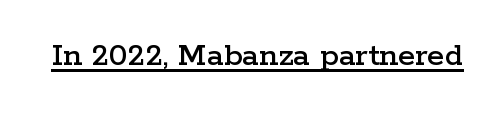
The letters sit at their default tracking, neither squeezed nor spread. The face used here is proportionally spaced, like ordinary book or web type. The passage shown is typeset with a serif family. You can tell it's not italic because the verticals are truly vertical. Caption: lettering with a line underneath.
